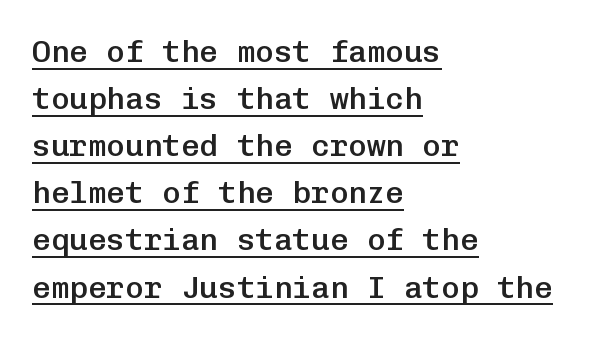
Q: Is the text bold? A: Semi-bold.
Q: Is the text italic (slanted)? A: No, it is upright.
Q: Is the typeface a serif or a sans-serif typeface? A: Sans-serif.
Q: Is the text underlined? A: Yes.
Q: How is the paragraph aligned? A: Left-aligned.
Q: Is the spacing between letters normal or unusually wide? A: Normal.
Q: Is the spacing between lines tight, normal or loose? A: Normal.
Q: Width (condensed, normal, or wide)? A: Normal.
Q: Stroke contrast? A: Low.
Q: x-height? A: Medium.
Q: Monospaced? A: Yes.
